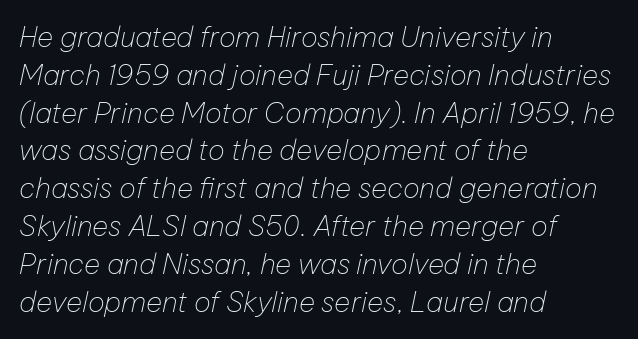
Q: Is the text bold? A: No.
Q: Is the text italic (slanted)? A: Yes, it leans right by about 12 degrees.
Q: Is the text underlined? A: No.
Q: How is the paragraph aligned? A: Left-aligned.
Q: Is the spacing between letters normal or unusually wide? A: Normal.
Q: Is the spacing between lines tight, normal or loose? A: Normal.
Q: Width (condensed, normal, or wide)? A: Normal.
Q: Stroke contrast? A: Low.
Q: x-height? A: Medium.
Q: Monospaced? A: No.
